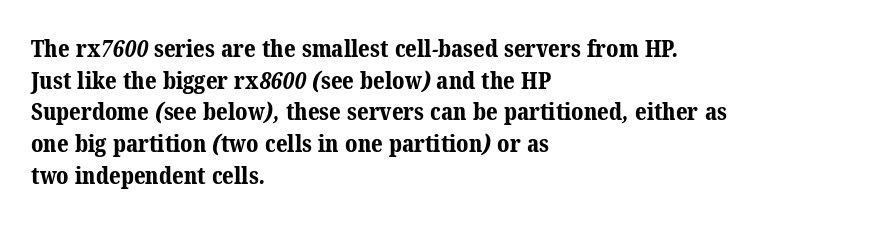
{"bold": "yes", "underline": "no", "align": "left", "line_spacing": "normal", "line_spacing_ratio": 1.32, "letter_spacing": "normal", "letter_spacing_em": 0.0, "glyph_px": 24}
